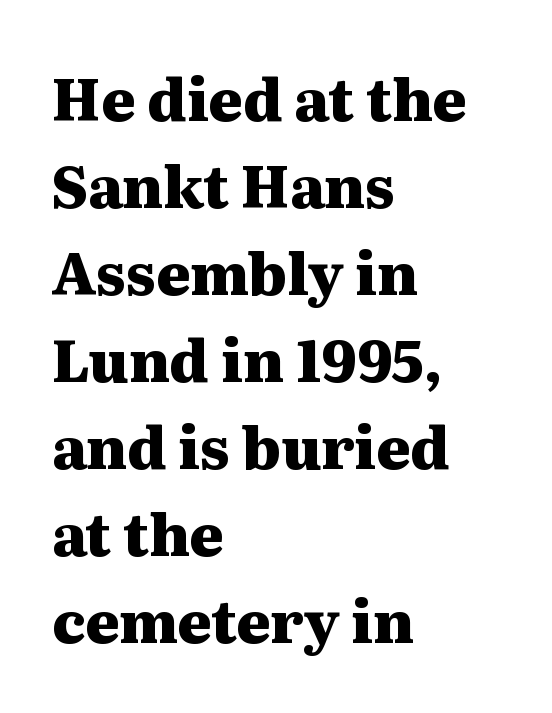
Q: Is the text bold? A: Yes.
Q: Is the text italic (slanted)? A: No, it is upright.
Q: Is the typeface a serif or a sans-serif typeface? A: Serif.
Q: Is the text underlined? A: No.
Q: How is the paragraph aligned? A: Left-aligned.
Q: Is the spacing between letters normal or unusually wide? A: Normal.
Q: Is the spacing between lines tight, normal or loose? A: Normal.
Q: Width (condensed, normal, or wide)? A: Wide.
Q: Stroke contrast? A: Medium.
Q: x-height? A: Medium.
Q: Monospaced? A: No.
